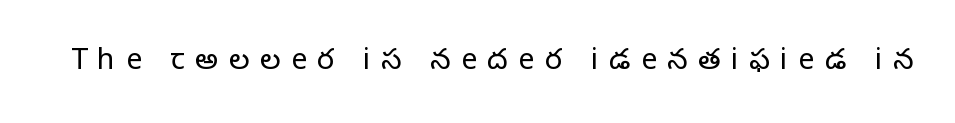
{"serif": "yes", "italic": "no", "bold": "no", "weight": "regular", "width": "normal", "stroke_contrast": "low", "x_height": "large", "monospaced": "no", "underline": "no", "letter_spacing": "wide", "letter_spacing_em": 0.36, "glyph_px": 29}
